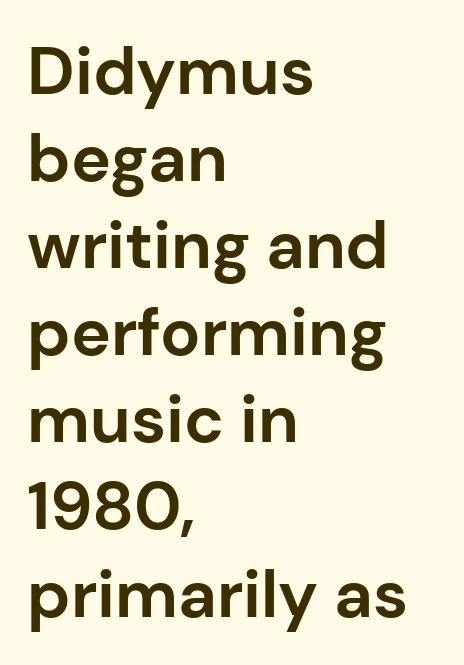
The image shows 67 px bold sans-serif type, upright; set left-aligned, normal line spacing (1.3x), normal letter spacing, not underlined; low stroke contrast and a medium x-height.
